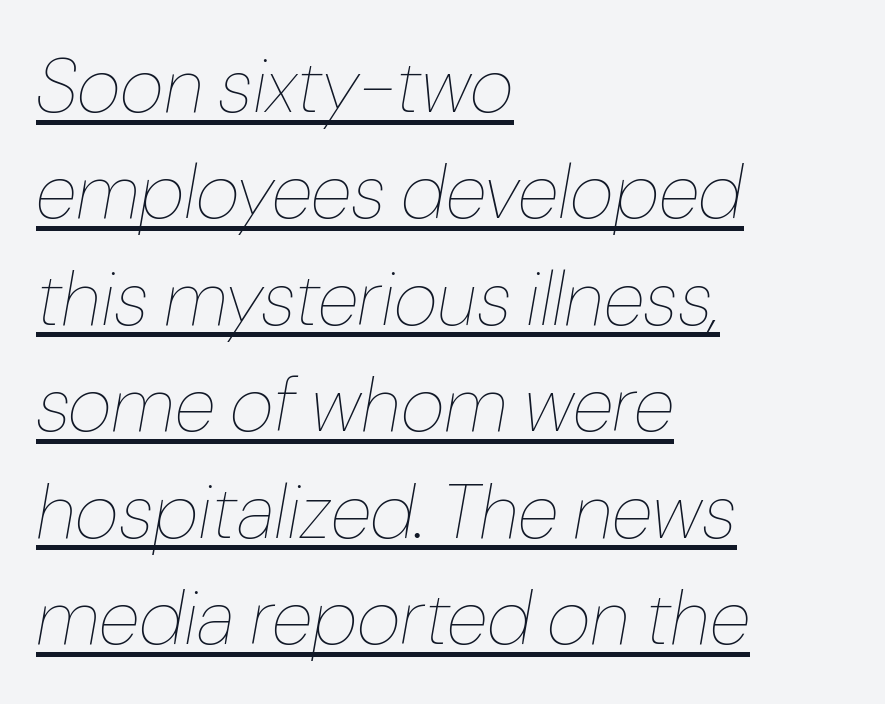
{"italic": "yes", "lean": "right", "slant_degrees": 10, "bold": "no", "weight": "thin", "width": "normal", "stroke_contrast": "low", "x_height": "medium", "monospaced": "no", "underline": "yes", "align": "left", "line_spacing": "normal", "line_spacing_ratio": 1.4, "letter_spacing": "normal", "letter_spacing_em": 0.0, "glyph_px": 76}
